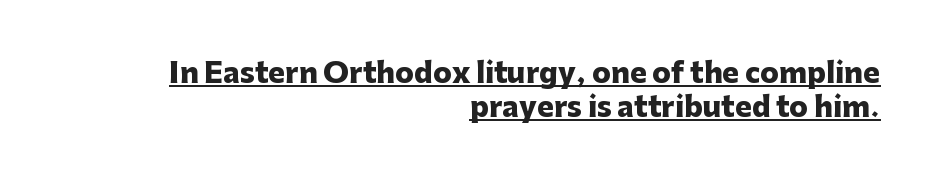
The image shows 28 px heavy sans-serif type, upright; set right-aligned, line spacing 1.21x, normal letter spacing, underlined; low stroke contrast and a medium x-height.
